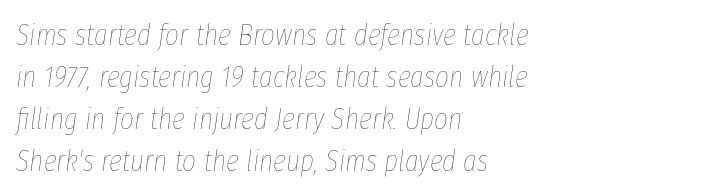
Q: Is the text bold? A: No.
Q: Is the text italic (slanted)? A: Yes, it leans right by about 8 degrees.
Q: Is the text underlined? A: No.
Q: How is the paragraph aligned? A: Left-aligned.
Q: Is the spacing between letters normal or unusually wide? A: Normal.
Q: Is the spacing between lines tight, normal or loose? A: Normal.
Q: Width (condensed, normal, or wide)? A: Condensed.
Q: Stroke contrast? A: Low.
Q: x-height? A: Medium.
Q: Monospaced? A: No.
